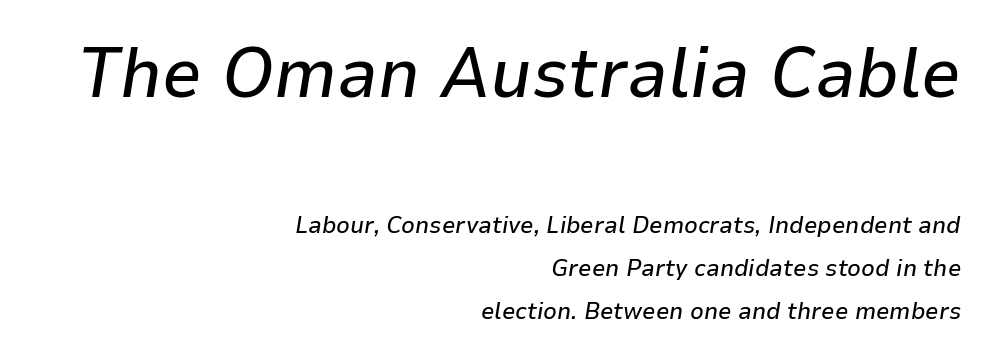
Q: Is the text italic (slanted)? A: Yes, it leans right by about 9 degrees.
Q: Is the text underlined? A: No.
Q: How is the paragraph aligned? A: Right-aligned.
Q: Is the spacing between letters normal or unusually wide? A: Normal.
Q: Which block of text is set in a larger size, the first (top) or the second (bottom)? A: The first (top) one.
Q: Width (condensed, normal, or wide)? A: Normal.
Q: Stroke contrast? A: Low.
Q: x-height? A: Medium.
Q: Monospaced? A: No.
